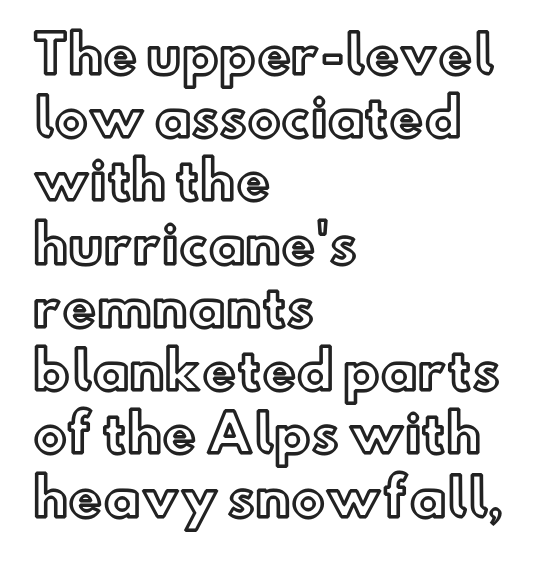
Q: Is the text italic (slanted)? A: No, it is upright.
Q: Is the text underlined? A: No.
Q: How is the paragraph aligned? A: Left-aligned.
Q: Is the spacing between letters normal or unusually wide? A: Normal.
Q: Width (condensed, normal, or wide)? A: Normal.
Q: x-height? A: Small.
Q: Monospaced? A: No.
